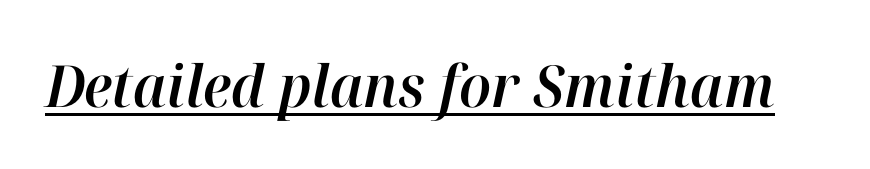
The image shows 58 px text type, italic (leaning right); set normal letter spacing, underlined; high stroke contrast and a medium x-height.
